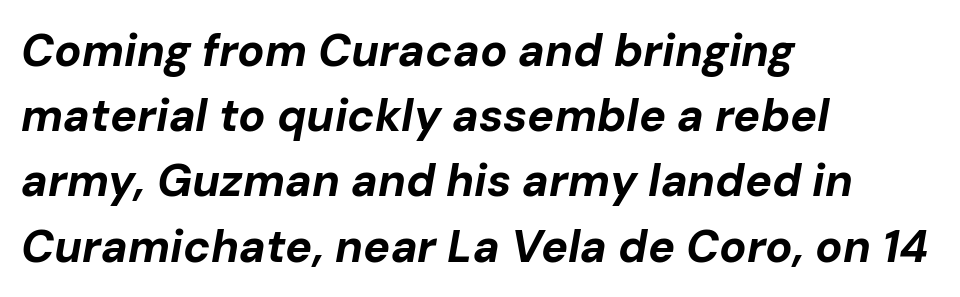
The image shows 45 px bold type, italic (leaning right); set left-aligned, normal line spacing (1.45x), normal letter spacing, not underlined; low stroke contrast and a medium x-height.
